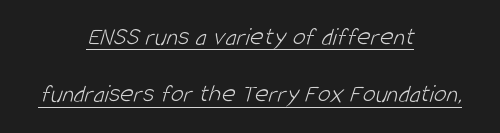
Q: Is the text bold? A: No.
Q: Is the text underlined? A: Yes.
Q: How is the paragraph aligned? A: Centered.
Q: Is the spacing between letters normal or unusually wide? A: Normal.
Q: Is the spacing between lines tight, normal or loose? A: Loose.
